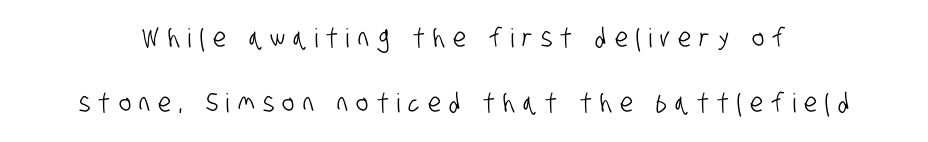
The image shows 26 px text type; set loose line spacing (2.5x), unusually wide letter spacing (+0.32 em), not underlined.
